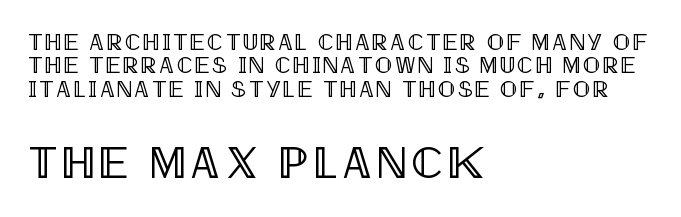
{"italic": "no", "width": "condensed", "x_height": "large", "monospaced": "no", "underline": "no", "align": "left", "line_spacing": "tight", "line_spacing_ratio": 1.02, "larger_block": "second", "size_ratio": 2.0, "glyph_px": 46}
